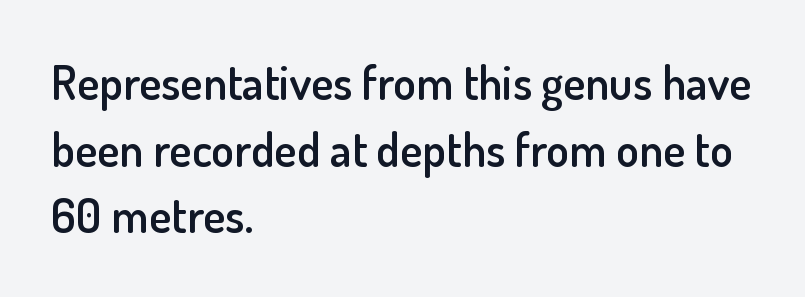
{"serif": "no", "italic": "no", "bold": "semi", "weight": "semibold", "width": "normal", "stroke_contrast": "low", "x_height": "small", "monospaced": "no", "underline": "no", "align": "left", "line_spacing": "normal", "line_spacing_ratio": 1.42, "letter_spacing": "normal", "letter_spacing_em": 0.0, "glyph_px": 47}
